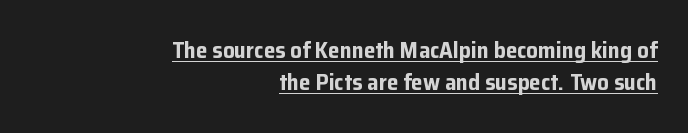
Strong, thick strokes mark this as bold type. The lettering holds an erect, upright posture throughout. The ragged edge is on the left, which tells us the setting is flush right. The block of text has a typical density, with ordinary space between rows.
